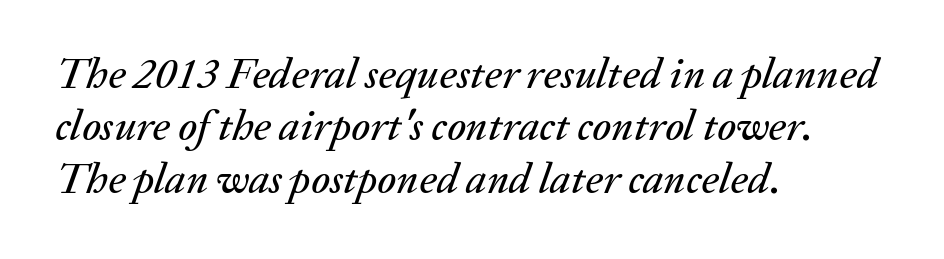
The image shows 43 px text type, italic (leaning right); set left-aligned, line spacing 1.22x, normal letter spacing, not underlined; medium stroke contrast and a medium x-height.
